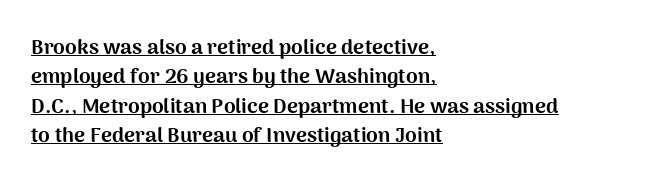
There is no visible air inserted between adjacent glyphs. I'd describe the lettering as bold — thick and assertive. How would I describe the line gaps? Plain and ordinary. These lines are set flush left with a ragged right edge.
